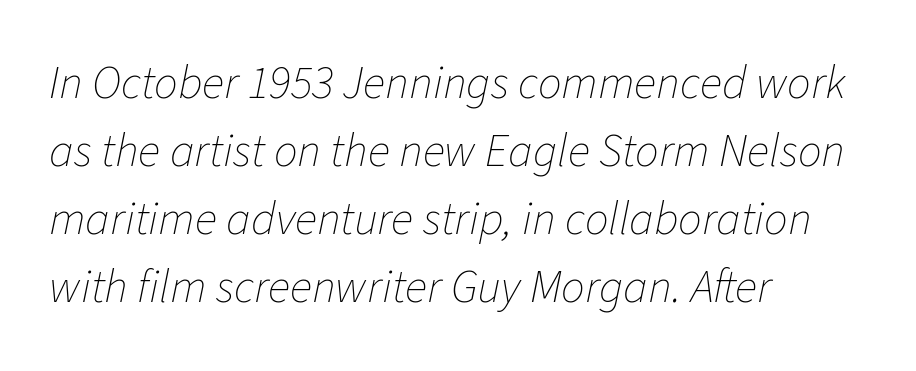
The image shows 47 px thin type, italic (leaning right); set left-aligned, normal line spacing (1.45x), normal letter spacing, not underlined; low stroke contrast and a medium x-height.
